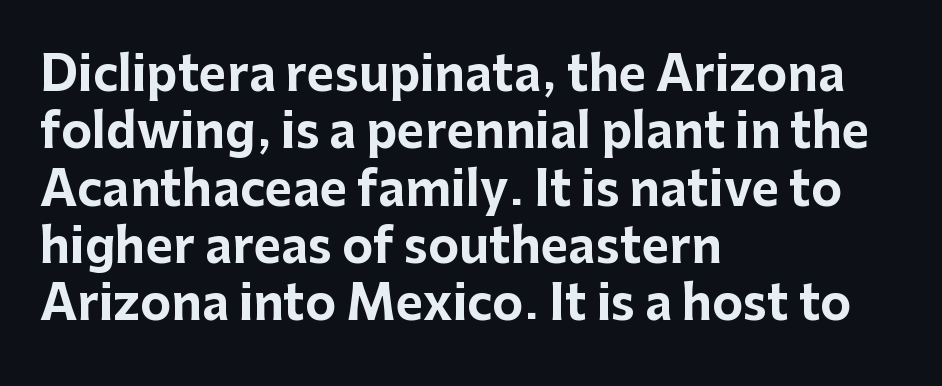
Q: Is the text bold? A: Yes.
Q: Is the text italic (slanted)? A: No, it is upright.
Q: Is the typeface a serif or a sans-serif typeface? A: Sans-serif.
Q: Is the text underlined? A: No.
Q: How is the paragraph aligned? A: Left-aligned.
Q: Is the spacing between letters normal or unusually wide? A: Normal.
Q: Width (condensed, normal, or wide)? A: Normal.
Q: Stroke contrast? A: Low.
Q: x-height? A: Medium.
Q: Monospaced? A: No.
